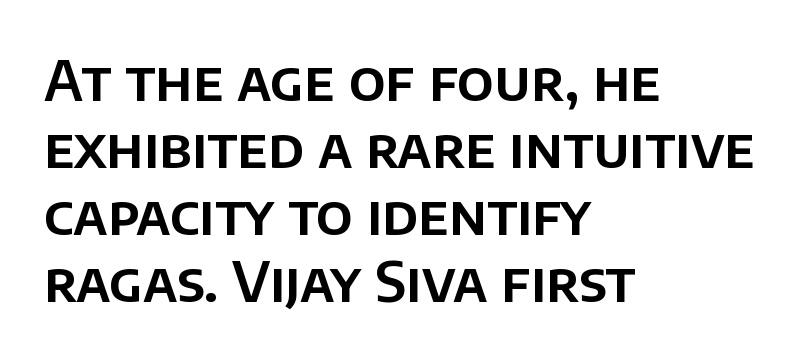
The image shows 55 px sans-serif type, upright; set left-aligned, line spacing 1.22x, normal letter spacing, not underlined; low stroke contrast and a large x-height.
